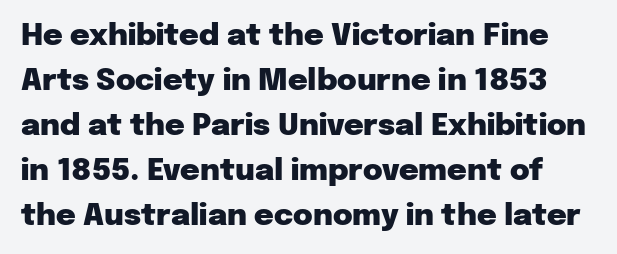
Spacing verdict: proportional, widths tailored to each character. This is sans-serif lettering, the kind often seen on screens and signage. Weight: bold. Posture: straight, roman, zero tilt.
